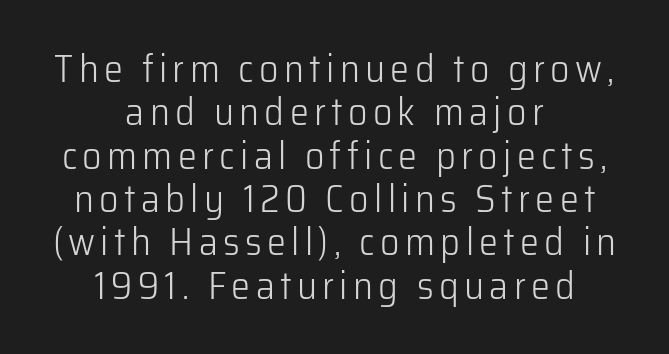
Character widths vary here, with narrow letters taking less room than wide ones. The gap between lines stays unmarked. Weight: in the light-to-regular range. The specimen reads as upright at a glance. Nothing sits at the stroke ends, so this counts as sans-serif. Casual observation: everything's sitting right in the middle.
